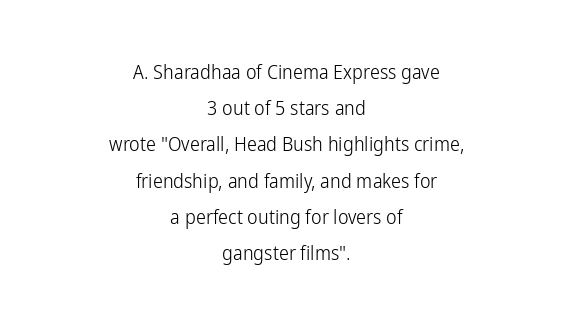
Q: Is the text bold? A: No.
Q: Is the text italic (slanted)? A: No, it is upright.
Q: Is the text underlined? A: No.
Q: How is the paragraph aligned? A: Centered.
Q: Is the spacing between letters normal or unusually wide? A: Normal.
